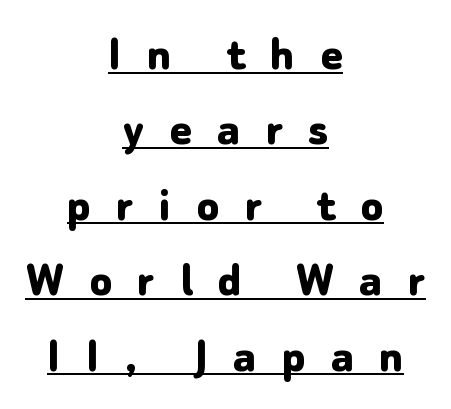
How heavy is the stroke? Heavy — this is a bold. Observe the absence of serifs on each vertical stroke in this sample. The rendering positions every line midway between the sides. The letterforms stand isolated, each surrounded by extra space. Reading down the column, the eye jumps a familiar distance to each next line. This sample has the flowing, uneven cadence of proportional lettering.
